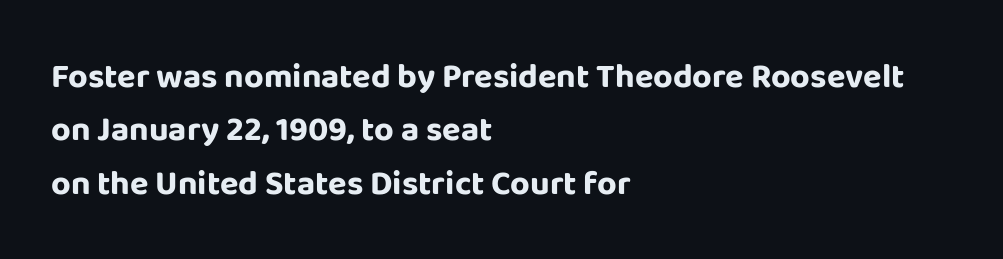
Q: Is the text bold? A: Yes.
Q: Is the text italic (slanted)? A: No, it is upright.
Q: Is the typeface a serif or a sans-serif typeface? A: Sans-serif.
Q: Is the text underlined? A: No.
Q: How is the paragraph aligned? A: Left-aligned.
Q: Is the spacing between letters normal or unusually wide? A: Normal.
Q: Is the spacing between lines tight, normal or loose? A: Normal.
Q: Width (condensed, normal, or wide)? A: Normal.
Q: Stroke contrast? A: Low.
Q: x-height? A: Large.
Q: Monospaced? A: No.
